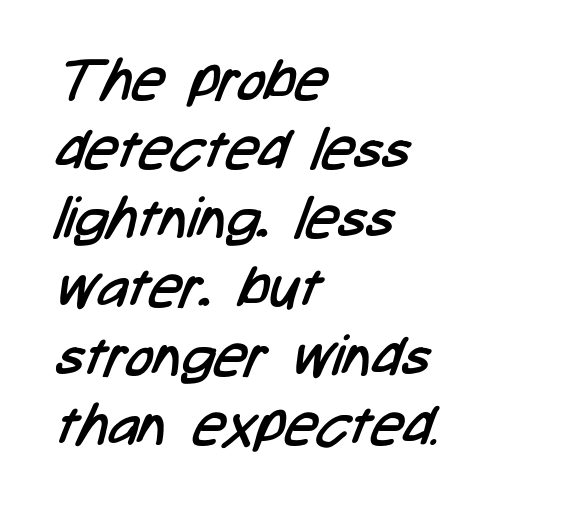
Q: Is the text bold? A: No.
Q: Is the typeface a serif or a sans-serif typeface? A: Sans-serif.
Q: Is the text underlined? A: No.
Q: How is the paragraph aligned? A: Left-aligned.
Q: Is the spacing between letters normal or unusually wide? A: Normal.
Q: Width (condensed, normal, or wide)? A: Condensed.
Q: Stroke contrast? A: Low.
Q: x-height? A: Medium.
Q: Monospaced? A: No.
